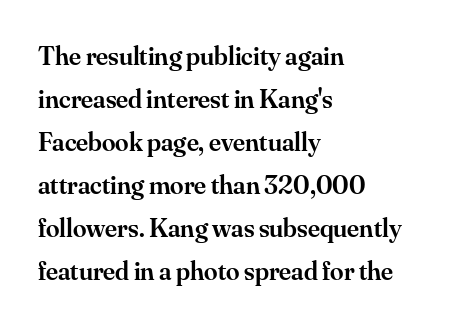
Decoration check: the copy has no underline. A classic flush-left, rag-right setting is used for this passage. Notice how descenders clear the ascenders below comfortably — that's standard leading. Tracking value appears to be zero — textbook default spacing.
